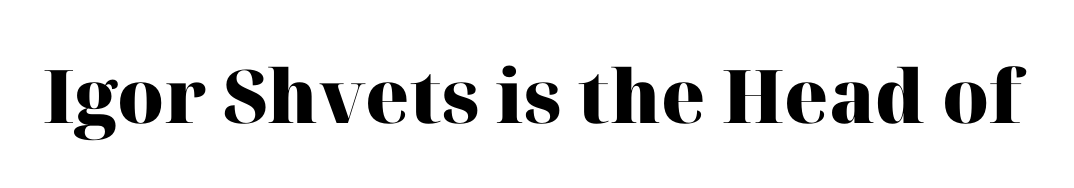
Q: Is the text bold? A: Yes.
Q: Is the text italic (slanted)? A: No, it is upright.
Q: Is the typeface a serif or a sans-serif typeface? A: Serif.
Q: Is the text underlined? A: No.
Q: Is the spacing between letters normal or unusually wide? A: Normal.
Q: Width (condensed, normal, or wide)? A: Normal.
Q: Stroke contrast? A: High.
Q: x-height? A: Medium.
Q: Monospaced? A: No.
